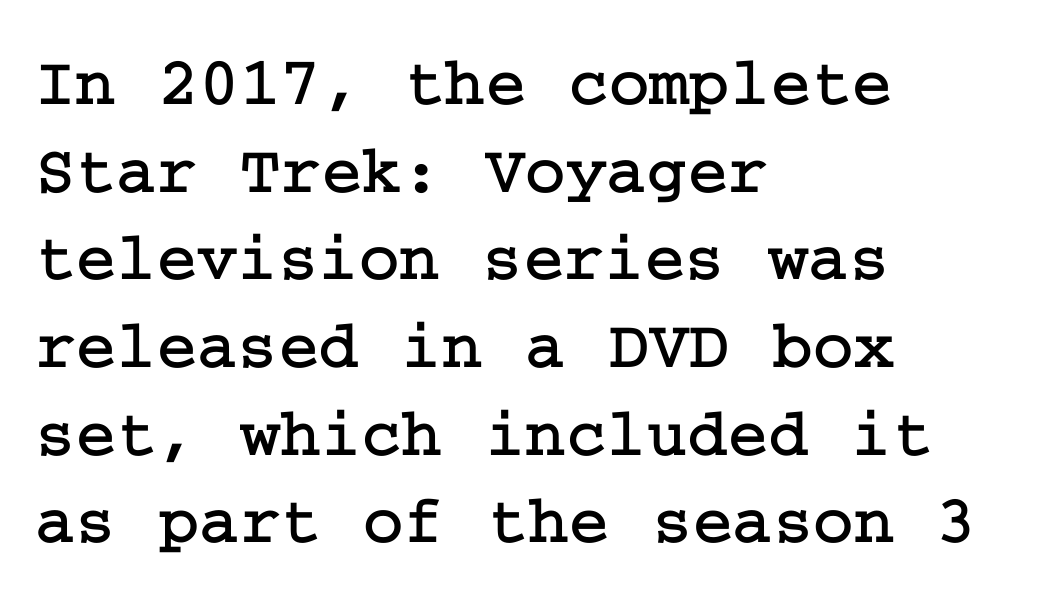
Q: Is the text italic (slanted)? A: No, it is upright.
Q: Is the typeface a serif or a sans-serif typeface? A: Serif.
Q: Is the text underlined? A: No.
Q: How is the paragraph aligned? A: Left-aligned.
Q: Is the spacing between letters normal or unusually wide? A: Normal.
Q: Is the spacing between lines tight, normal or loose? A: Normal.
Q: Width (condensed, normal, or wide)? A: Normal.
Q: Stroke contrast? A: Low.
Q: x-height? A: Medium.
